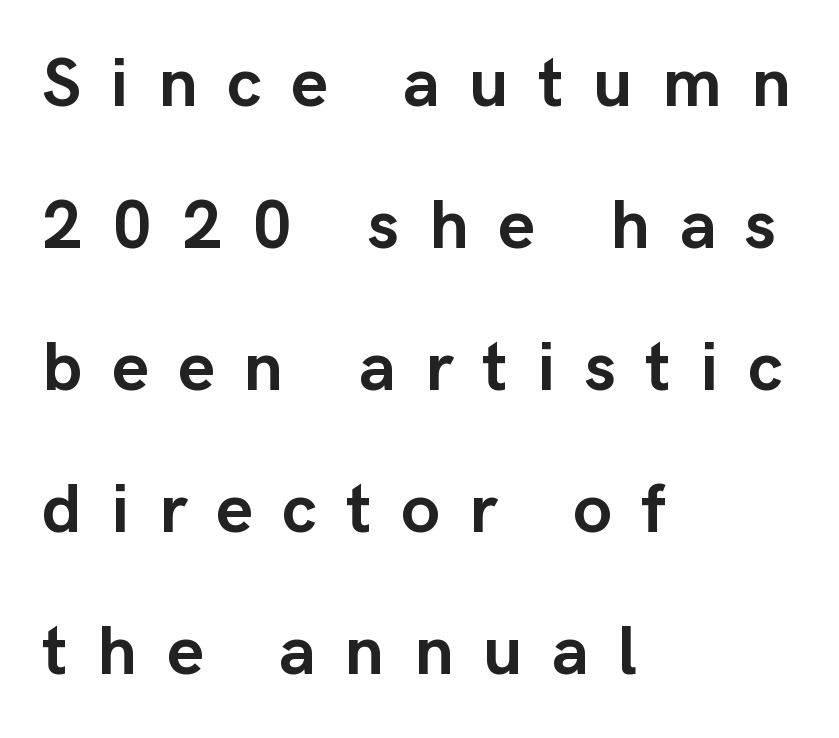
{"serif": "no", "italic": "no", "bold": "yes", "weight": "semibold", "width": "normal", "stroke_contrast": "low", "x_height": "medium", "monospaced": "no", "underline": "no", "align": "left", "line_spacing": "loose", "line_spacing_ratio": 2.03, "letter_spacing": "wide", "letter_spacing_em": 0.42, "glyph_px": 70}
